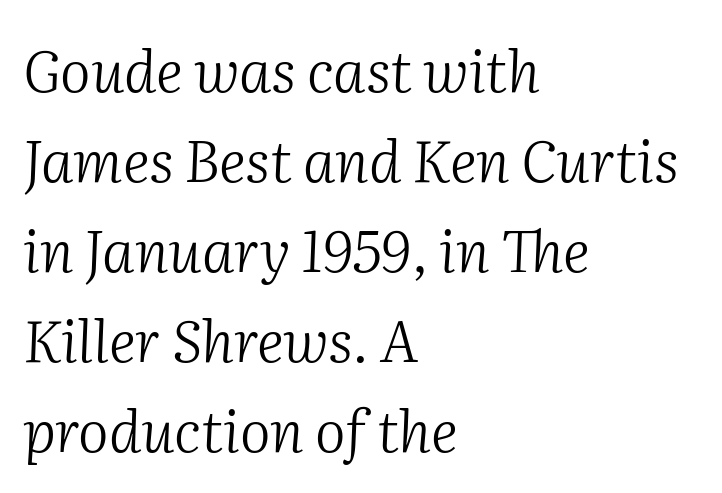
Q: Is the text bold? A: No.
Q: Is the text italic (slanted)? A: Yes, it leans right by about 2 degrees.
Q: Is the typeface a serif or a sans-serif typeface? A: Serif.
Q: Is the text underlined? A: No.
Q: How is the paragraph aligned? A: Left-aligned.
Q: Is the spacing between letters normal or unusually wide? A: Normal.
Q: Is the spacing between lines tight, normal or loose? A: Normal.
Q: Width (condensed, normal, or wide)? A: Normal.
Q: Stroke contrast? A: Medium.
Q: x-height? A: Medium.
Q: Monospaced? A: No.
